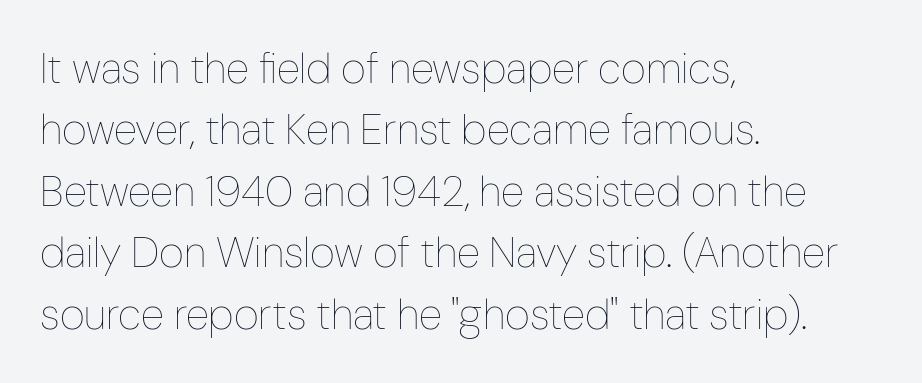
The image shows 43 px thin, condensed type, upright; set left-aligned, normal line spacing (1.43x), normal letter spacing, not underlined; low stroke contrast and a medium x-height.
